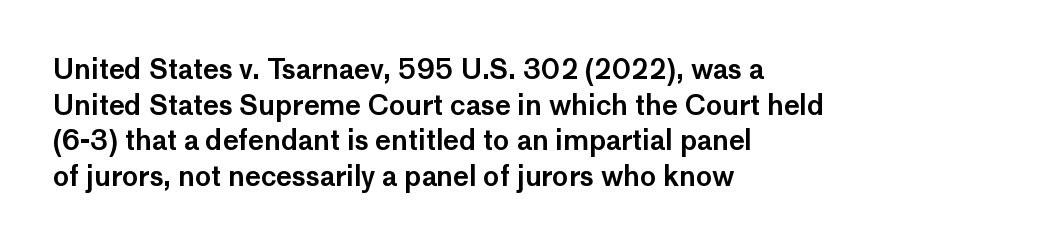
{"italic": "no", "underline": "no", "align": "left", "line_spacing": "normal", "line_spacing_ratio": 1.32, "letter_spacing": "normal", "letter_spacing_em": 0.0, "glyph_px": 27}
